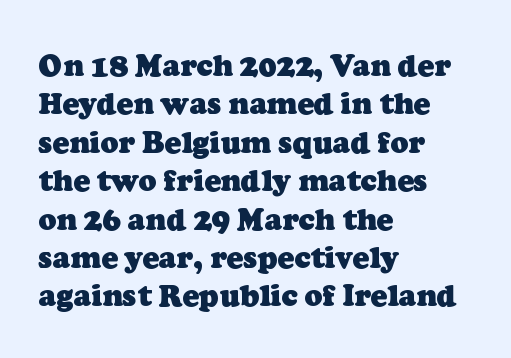
Typographically, this falls in the serif category. Just letters on the line, the space beneath them empty. The paragraph shown leans on its left margin. The font is running at its bold setting. Spacing verdict: proportional, widths tailored to each character.
